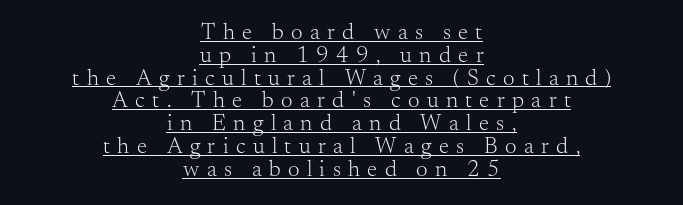
The setting favours the middle, as headings and verse often do. Notice how a bar underscores the lettering throughout. Is the type heavy? It reads as light-to-regular instead. Words appear elongated and porous because spacing is wide. Vertical strokes here are truly vertical.
